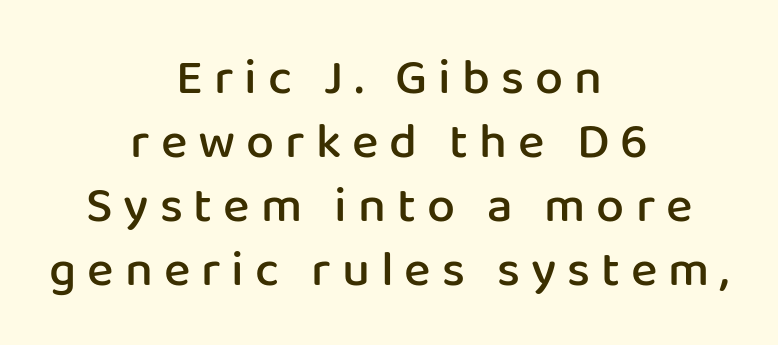
Q: Is the text bold? A: Semi-bold.
Q: Is the text italic (slanted)? A: No, it is upright.
Q: Is the typeface a serif or a sans-serif typeface? A: Sans-serif.
Q: Is the text underlined? A: No.
Q: How is the paragraph aligned? A: Centered.
Q: Is the spacing between letters normal or unusually wide? A: Unusually wide.
Q: Is the spacing between lines tight, normal or loose? A: Normal.
Q: Width (condensed, normal, or wide)? A: Normal.
Q: Stroke contrast? A: Low.
Q: x-height? A: Medium.
Q: Monospaced? A: No.
